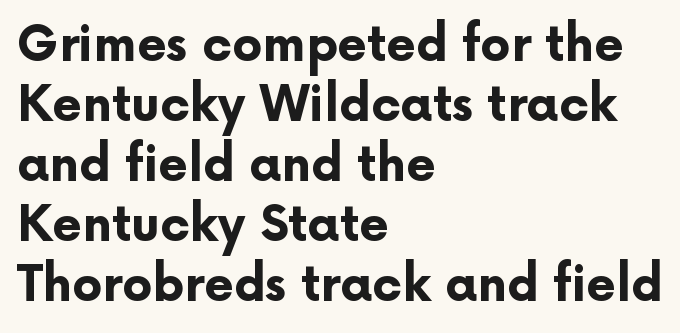
{"serif": "no", "italic": "no", "bold": "yes", "weight": "bold", "width": "normal", "stroke_contrast": "low", "x_height": "medium", "monospaced": "no", "underline": "no", "align": "left", "line_spacing": "normal", "line_spacing_ratio": 1.25, "letter_spacing": "normal", "letter_spacing_em": 0.0, "glyph_px": 48}
